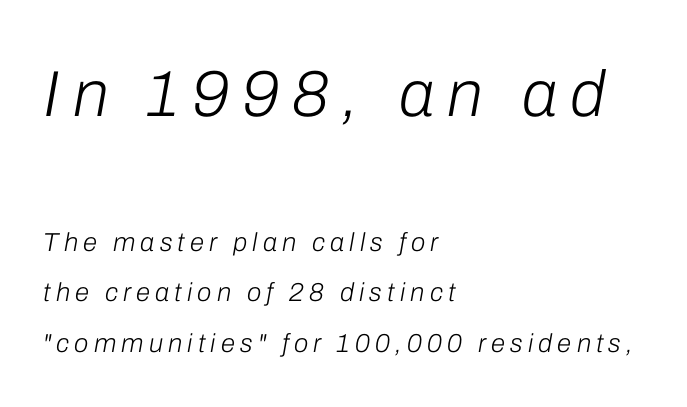
Q: Is the text bold? A: No.
Q: Is the text italic (slanted)? A: Yes, it leans right by about 10 degrees.
Q: Is the text underlined? A: No.
Q: How is the paragraph aligned? A: Left-aligned.
Q: Is the spacing between letters normal or unusually wide? A: Unusually wide.
Q: Is the spacing between lines tight, normal or loose? A: Loose.
Q: Which block of text is set in a larger size, the first (top) or the second (bottom)? A: The first (top) one.
Q: Width (condensed, normal, or wide)? A: Normal.
Q: Stroke contrast? A: Low.
Q: x-height? A: Medium.
Q: Monospaced? A: No.
